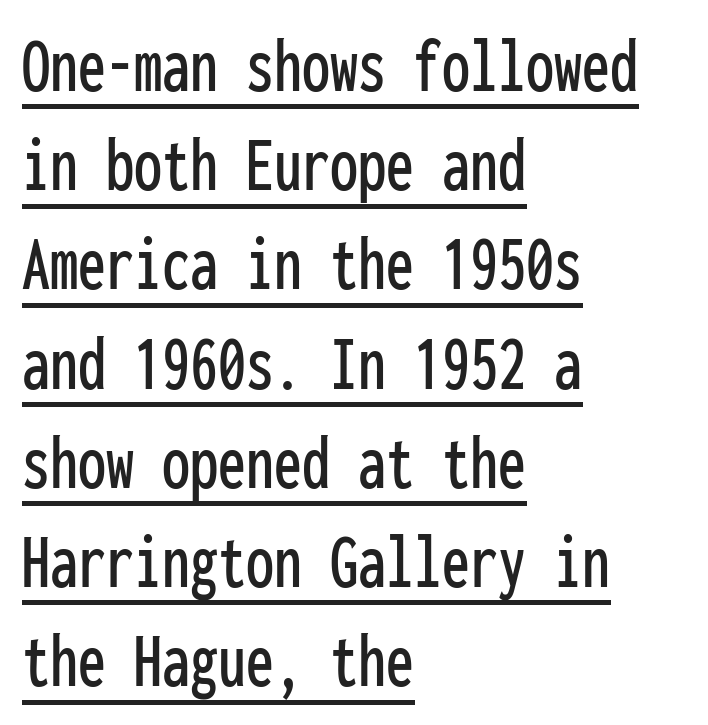
The image shows 80 px condensed sans-serif type, upright, monospaced; set left-aligned, line spacing 1.24x, normal letter spacing, underlined; low stroke contrast and a medium x-height.
